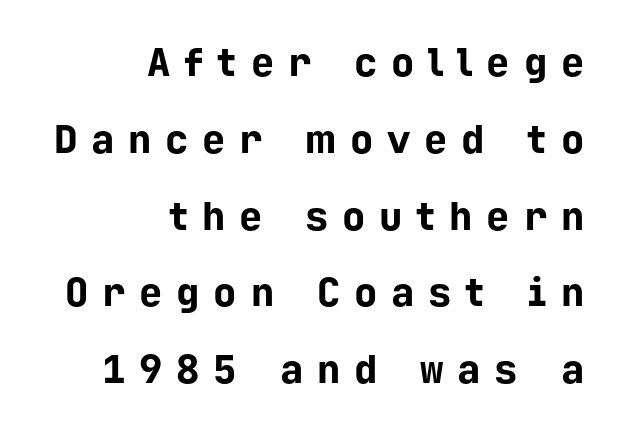
{"serif": "no", "italic": "no", "bold": "yes", "weight": "bold", "width": "normal", "stroke_contrast": "low", "x_height": "medium", "monospaced": "yes", "underline": "no", "align": "right", "line_spacing": "loose", "line_spacing_ratio": 1.97, "letter_spacing": "wide", "letter_spacing_em": 0.35, "glyph_px": 39}
